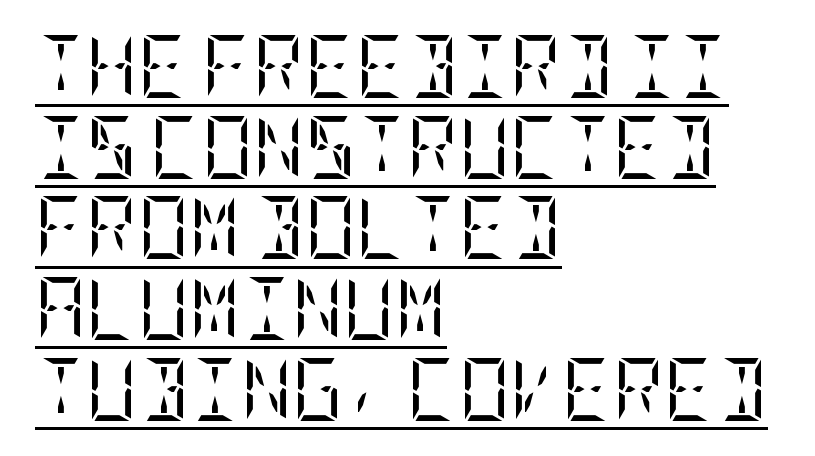
Q: Is the text bold? A: No.
Q: Is the text italic (slanted)? A: No, it is upright.
Q: Is the typeface a serif or a sans-serif typeface? A: Serif.
Q: Is the text underlined? A: Yes.
Q: How is the paragraph aligned? A: Left-aligned.
Q: Is the spacing between letters normal or unusually wide? A: Normal.
Q: Is the spacing between lines tight, normal or loose? A: Normal.
Q: Width (condensed, normal, or wide)? A: Condensed.
Q: Stroke contrast? A: Low.
Q: x-height? A: Large.
